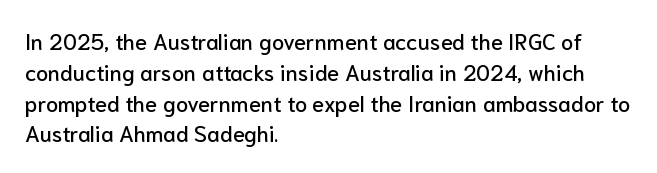
{"italic": "no", "underline": "no", "align": "left", "line_spacing": "normal", "line_spacing_ratio": 1.4, "letter_spacing": "normal", "letter_spacing_em": 0.0, "glyph_px": 22}
